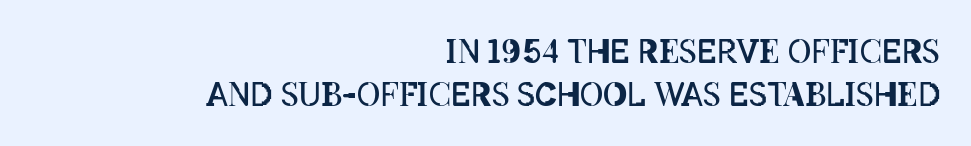
The image shows 32 px regular-weight, condensed type, upright; set right-aligned, normal line spacing (1.35x), normal letter spacing, not underlined; low stroke contrast and a large x-height.
